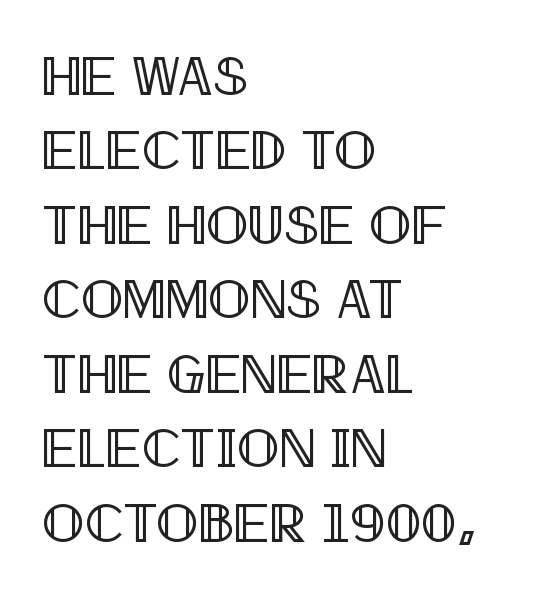
The image shows 56 px condensed type, upright; set left-aligned, normal line spacing (1.33x), normal letter spacing, not underlined; a large x-height.
